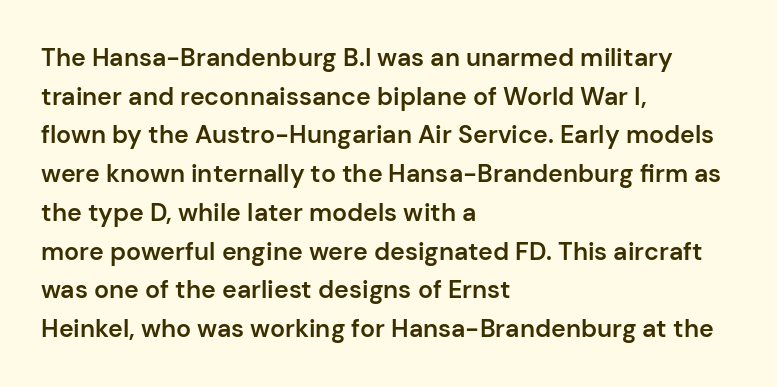
Q: Is the text bold? A: Semi-bold.
Q: Is the text italic (slanted)? A: No, it is upright.
Q: Is the text underlined? A: No.
Q: How is the paragraph aligned? A: Left-aligned.
Q: Is the spacing between letters normal or unusually wide? A: Normal.
Q: Is the spacing between lines tight, normal or loose? A: Normal.
